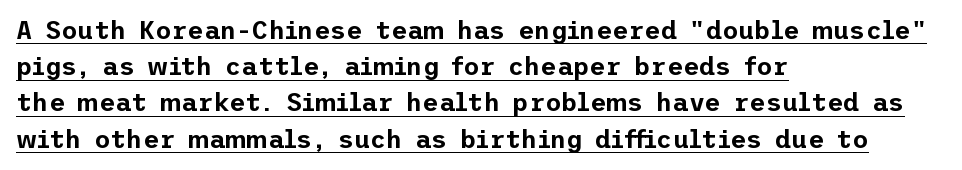
{"italic": "no", "underline": "yes", "align": "left", "line_spacing": "normal", "line_spacing_ratio": 1.45, "letter_spacing": "normal", "letter_spacing_em": 0.0, "glyph_px": 25}
